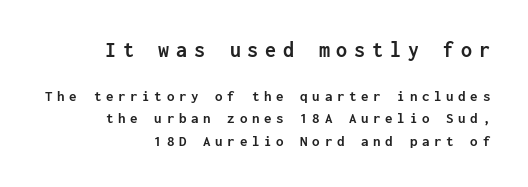
Q: Is the text bold? A: Yes.
Q: Is the text italic (slanted)? A: No, it is upright.
Q: Is the text underlined? A: No.
Q: How is the paragraph aligned? A: Right-aligned.
Q: Is the spacing between letters normal or unusually wide? A: Unusually wide.
Q: Is the spacing between lines tight, normal or loose? A: Normal.
Q: Which block of text is set in a larger size, the first (top) or the second (bottom)? A: The first (top) one.
